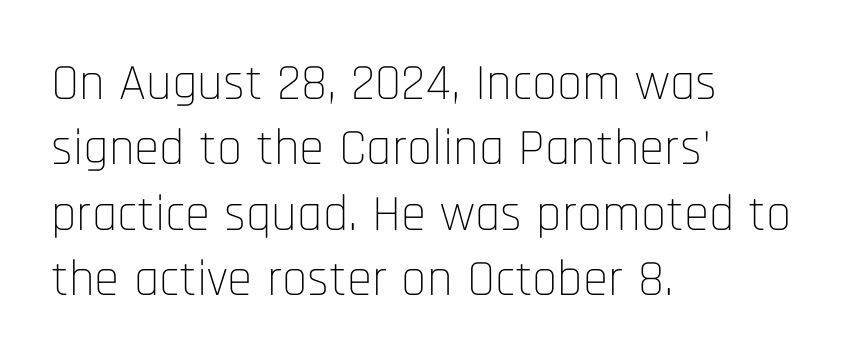
The letters look calm and open, with moderate or lighter stems. Type without underlining. What stands out about the letter spacing? Nothing — it is the standard amount. The rendering shows plain stroke endings on the letterforms — a sans-serif design. In terms of leading, this rendering sits right in the middle.
